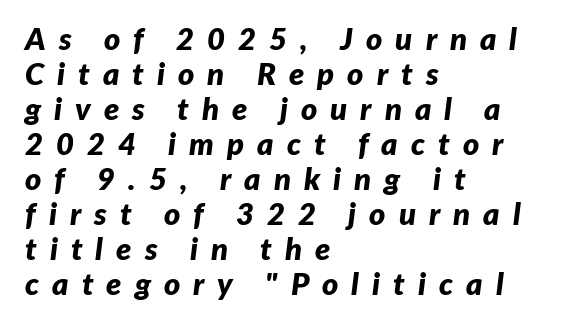
The passage shown has open, widely tracked lettering throughout. The lines in this sample share a left origin and differ only in where they stop. Observe the lean: these are italic letterforms. Varying glyph widths throughout — classic text-font behaviour. I'd describe the lettering as bold — thick and assertive. These lines huddle together more closely than default settings would place them.
